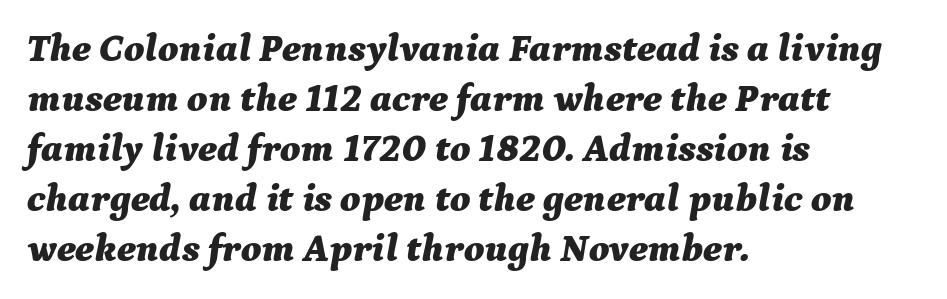
Q: Is the text bold? A: Yes.
Q: Is the text italic (slanted)? A: Yes, it leans right by about 9 degrees.
Q: Is the text underlined? A: No.
Q: How is the paragraph aligned? A: Left-aligned.
Q: Is the spacing between letters normal or unusually wide? A: Normal.
Q: Is the spacing between lines tight, normal or loose? A: Normal.
Q: Width (condensed, normal, or wide)? A: Normal.
Q: Stroke contrast? A: Medium.
Q: x-height? A: Medium.
Q: Monospaced? A: No.
